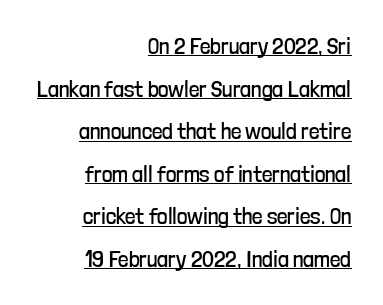
Q: Is the text bold? A: No.
Q: Is the text italic (slanted)? A: No, it is upright.
Q: Is the text underlined? A: Yes.
Q: How is the paragraph aligned? A: Right-aligned.
Q: Is the spacing between letters normal or unusually wide? A: Normal.
